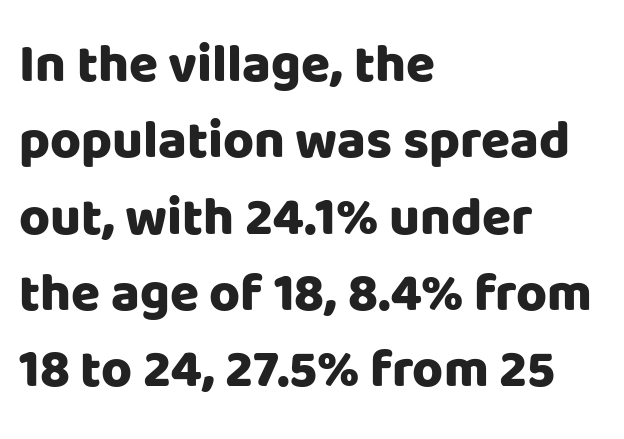
Q: Is the text bold? A: Yes.
Q: Is the text italic (slanted)? A: No, it is upright.
Q: Is the typeface a serif or a sans-serif typeface? A: Sans-serif.
Q: Is the text underlined? A: No.
Q: How is the paragraph aligned? A: Left-aligned.
Q: Is the spacing between letters normal or unusually wide? A: Normal.
Q: Is the spacing between lines tight, normal or loose? A: Normal.
Q: Width (condensed, normal, or wide)? A: Normal.
Q: Stroke contrast? A: Low.
Q: x-height? A: Large.
Q: Monospaced? A: No.
